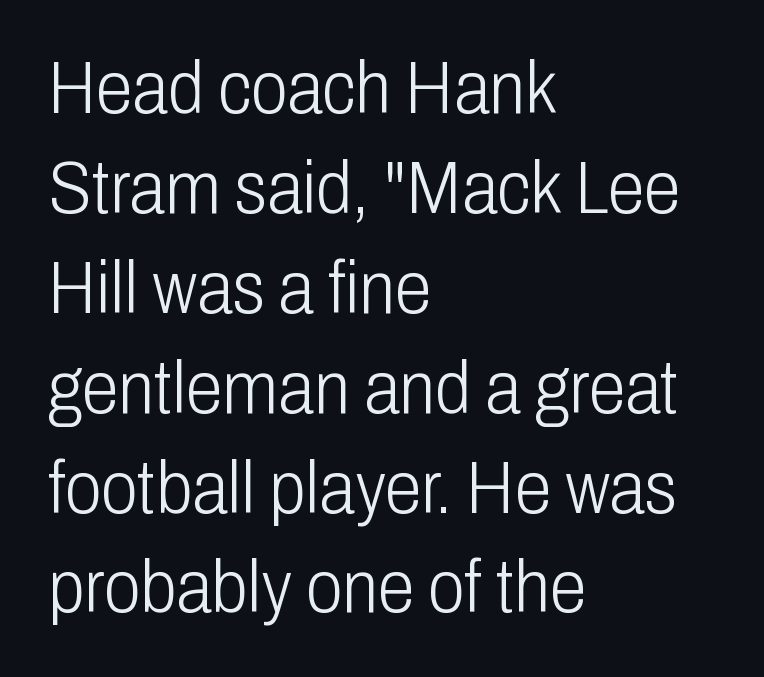
Nothing unusual about the tracking: characters are spaced as the font intends. Posture: upright roman. Baseline-to-baseline distance is the conventional proportion of letter height. Letterform terminals end flat and unadorned throughout the passage. Unmarked baselines from the first word to the last.
